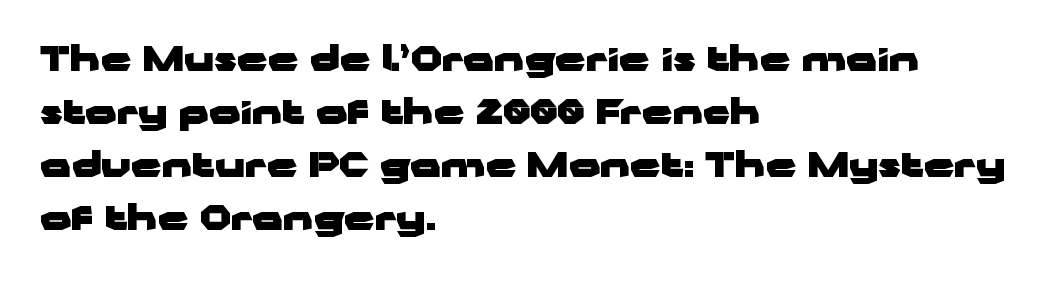
Spacing between characters is what you'd get straight out of the box. The passage shown is emphatically bold. If you drew a line through each stem, it would be perfectly vertical. Honestly, there is no underline to notice here at all. The text was rendered using a sans face with plain stroke endings. How would I describe the line gaps? Plain and ordinary.
